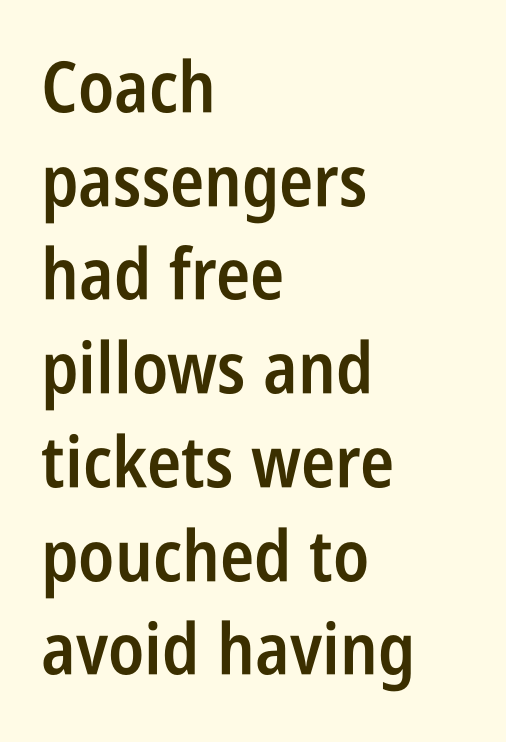
{"serif": "no", "italic": "no", "bold": "semi", "weight": "semibold", "width": "condensed", "stroke_contrast": "low", "x_height": "large", "monospaced": "no", "underline": "no", "align": "left", "line_spacing": "normal", "line_spacing_ratio": 1.32, "letter_spacing": "normal", "letter_spacing_em": 0.0, "glyph_px": 71}
